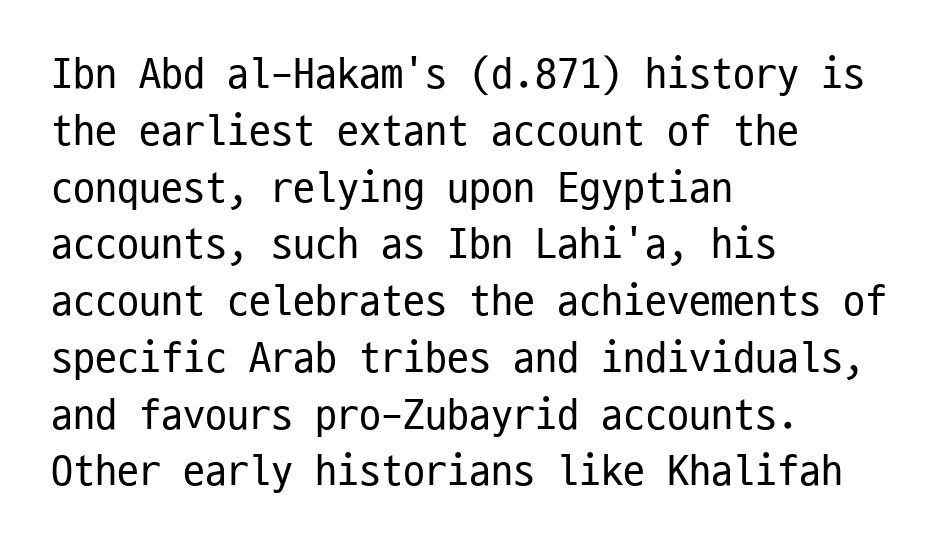
{"serif": "no", "italic": "no", "bold": "no", "weight": "regular", "width": "condensed", "stroke_contrast": "low", "x_height": "medium", "monospaced": "yes", "underline": "no", "align": "left", "line_spacing": "normal", "line_spacing_ratio": 1.29, "letter_spacing": "normal", "letter_spacing_em": 0.0, "glyph_px": 44}
